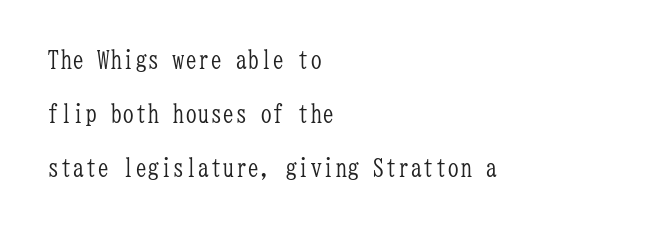
{"italic": "no", "bold": "no", "underline": "no", "align": "left", "line_spacing": "loose", "line_spacing_ratio": 2.17, "letter_spacing": "normal", "letter_spacing_em": 0.0, "glyph_px": 25}
